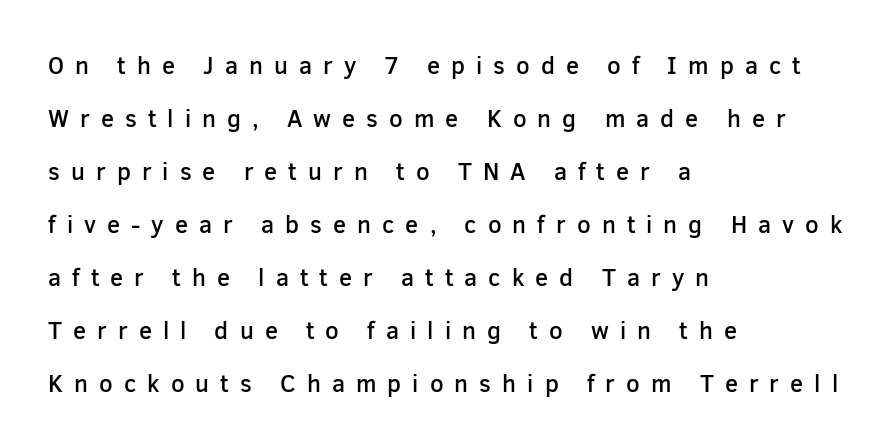
The zone under the glyphs is completely vacant. Caption: semibold face, moderately heavy strokes. A roman cut, with each character standing at attention. There is plenty of visible air inserted between adjacent glyphs.
